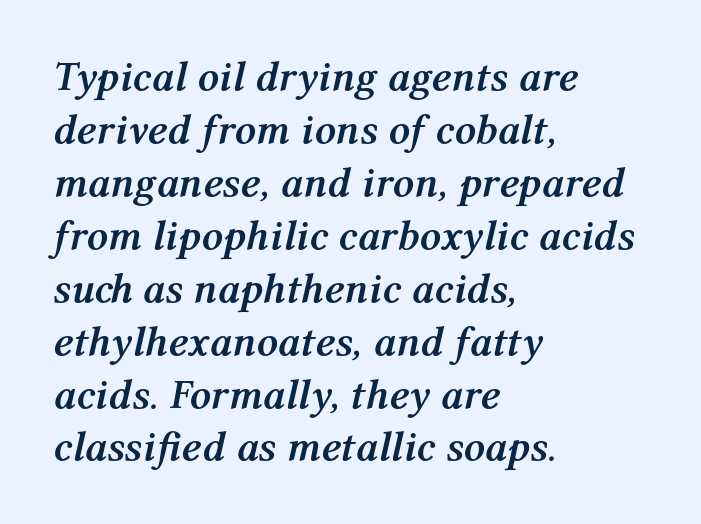
{"italic": "yes", "lean": "right", "slant_degrees": 12, "bold": "yes", "weight": "semibold", "width": "normal", "stroke_contrast": "medium", "x_height": "medium", "monospaced": "no", "underline": "no", "align": "left", "line_spacing": "normal", "line_spacing_ratio": 1.26, "letter_spacing": "normal", "letter_spacing_em": 0.0, "glyph_px": 42}
